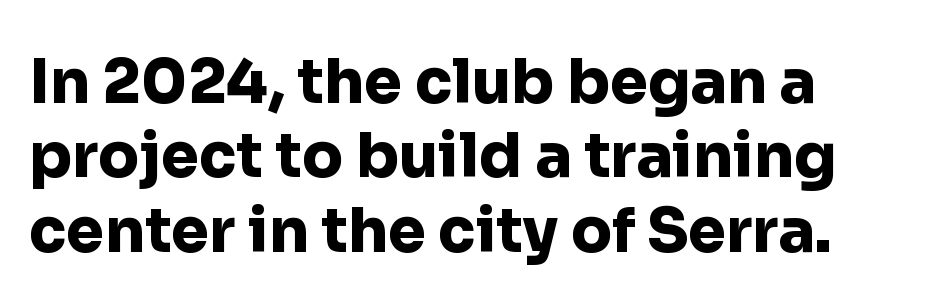
Does the lettering tilt? It doesn't — this is upright. These lines are composed in type without serifs. Students, note that the glyphs here touch the page at normal intervals. You'd pick this weight for a headline — it's a proper bold.
